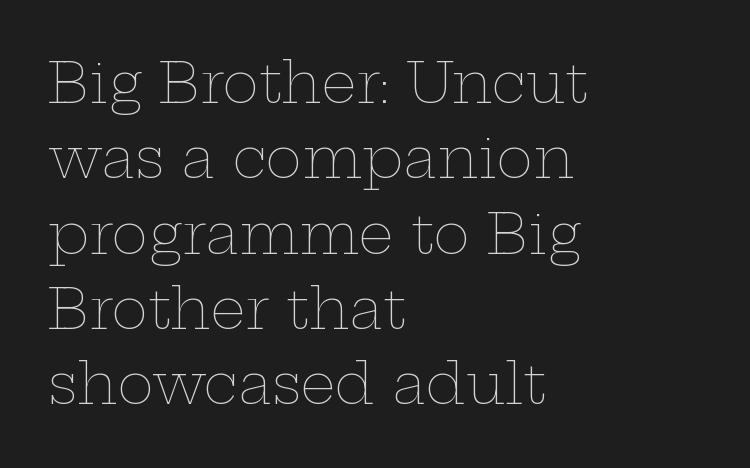
Q: Is the text bold? A: No.
Q: Is the text italic (slanted)? A: No, it is upright.
Q: Is the text underlined? A: No.
Q: How is the paragraph aligned? A: Left-aligned.
Q: Is the spacing between letters normal or unusually wide? A: Normal.
Q: Is the spacing between lines tight, normal or loose? A: Normal.
Q: Width (condensed, normal, or wide)? A: Wide.
Q: Stroke contrast? A: Low.
Q: x-height? A: Medium.
Q: Monospaced? A: No.
